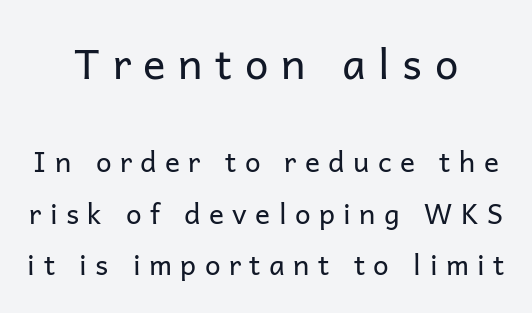
Q: Is the text bold? A: No.
Q: Is the text italic (slanted)? A: No, it is upright.
Q: Is the typeface a serif or a sans-serif typeface? A: Sans-serif.
Q: Is the text underlined? A: No.
Q: How is the paragraph aligned? A: Centered.
Q: Is the spacing between letters normal or unusually wide? A: Unusually wide.
Q: Which block of text is set in a larger size, the first (top) or the second (bottom)? A: The first (top) one.
Q: Width (condensed, normal, or wide)? A: Normal.
Q: Stroke contrast? A: Low.
Q: x-height? A: Medium.
Q: Monospaced? A: No.
